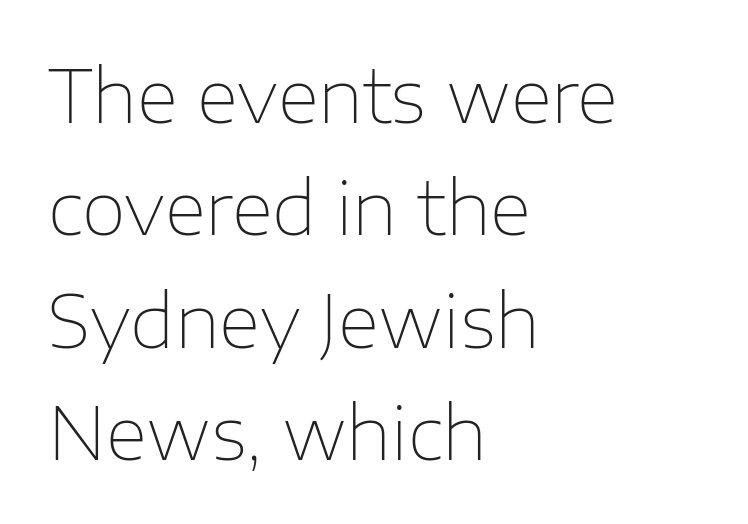
{"serif": "no", "italic": "no", "bold": "no", "weight": "thin", "width": "normal", "stroke_contrast": "low", "x_height": "medium", "monospaced": "no", "underline": "no", "align": "left", "line_spacing": "normal", "line_spacing_ratio": 1.56, "letter_spacing": "normal", "letter_spacing_em": 0.0, "glyph_px": 72}
